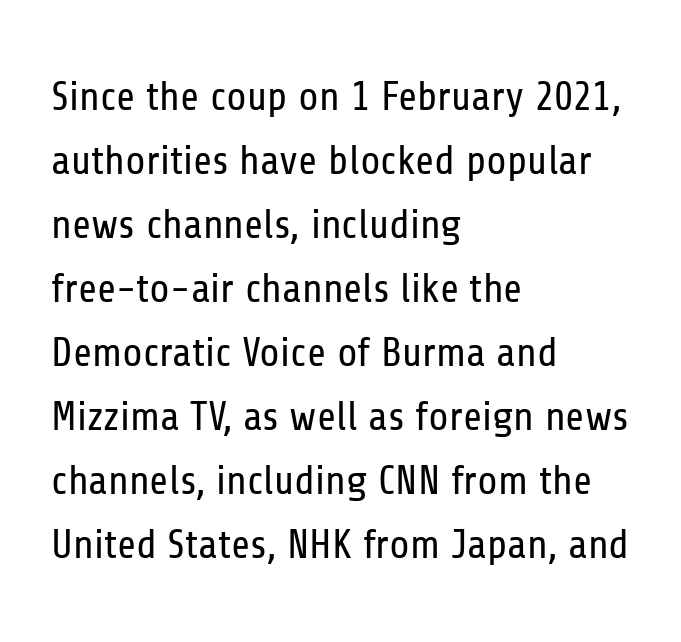
Q: Is the text bold? A: No.
Q: Is the text italic (slanted)? A: No, it is upright.
Q: Is the typeface a serif or a sans-serif typeface? A: Sans-serif.
Q: Is the text underlined? A: No.
Q: How is the paragraph aligned? A: Left-aligned.
Q: Is the spacing between letters normal or unusually wide? A: Normal.
Q: Is the spacing between lines tight, normal or loose? A: Normal.
Q: Width (condensed, normal, or wide)? A: Condensed.
Q: Stroke contrast? A: Low.
Q: x-height? A: Medium.
Q: Monospaced? A: No.
